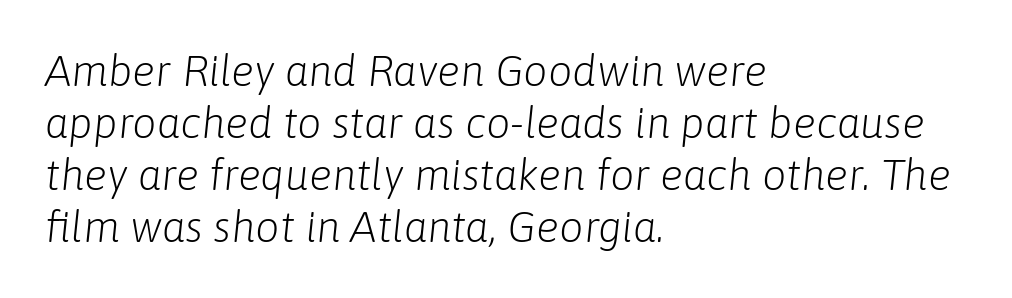
Q: Is the text bold? A: No.
Q: Is the text italic (slanted)? A: Yes, it leans right by about 6 degrees.
Q: Is the text underlined? A: No.
Q: How is the paragraph aligned? A: Left-aligned.
Q: Is the spacing between letters normal or unusually wide? A: Normal.
Q: Width (condensed, normal, or wide)? A: Normal.
Q: Stroke contrast? A: Low.
Q: x-height? A: Medium.
Q: Monospaced? A: No.
